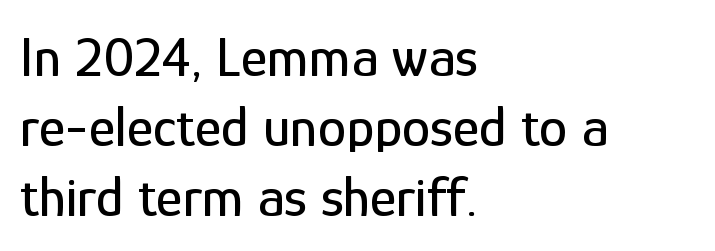
{"serif": "no", "italic": "no", "width": "condensed", "stroke_contrast": "low", "x_height": "medium", "monospaced": "no", "underline": "no", "align": "left", "line_spacing_ratio": 1.23, "letter_spacing": "normal", "letter_spacing_em": 0.0, "glyph_px": 57}
